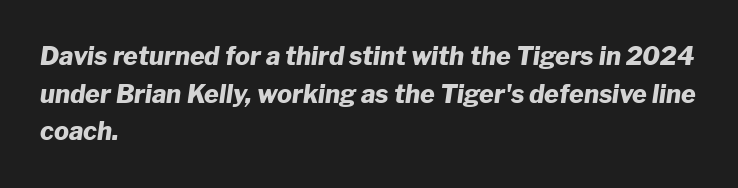
Q: Is the text bold? A: Yes.
Q: Is the text italic (slanted)? A: Yes, it leans right by about 8 degrees.
Q: Is the text underlined? A: No.
Q: How is the paragraph aligned? A: Left-aligned.
Q: Is the spacing between letters normal or unusually wide? A: Normal.
Q: Is the spacing between lines tight, normal or loose? A: Normal.
